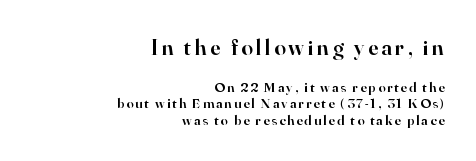
{"italic": "no", "bold": "semi", "underline": "no", "align": "right", "line_spacing_ratio": 1.18, "larger_block": "first", "size_ratio": 1.64, "glyph_px": 23}
